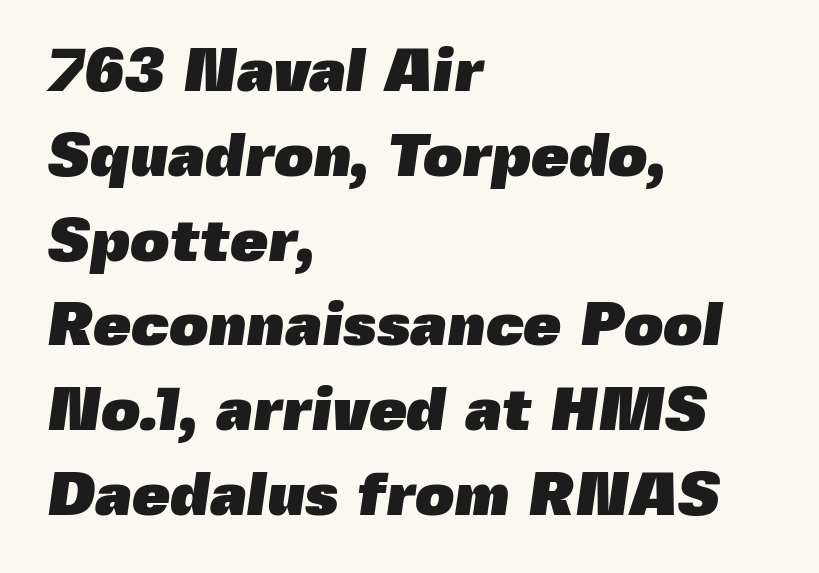
The image shows 61 px heavy sans-serif type; set left-aligned, normal line spacing (1.39x), normal letter spacing, not underlined; a medium x-height.
